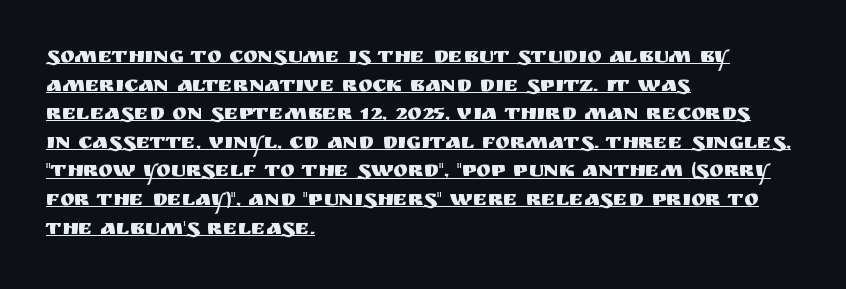
Q: Is the text italic (slanted)? A: No, it is upright.
Q: Is the text underlined? A: Yes.
Q: How is the paragraph aligned? A: Left-aligned.
Q: Is the spacing between letters normal or unusually wide? A: Normal.
Q: Is the spacing between lines tight, normal or loose? A: Normal.
